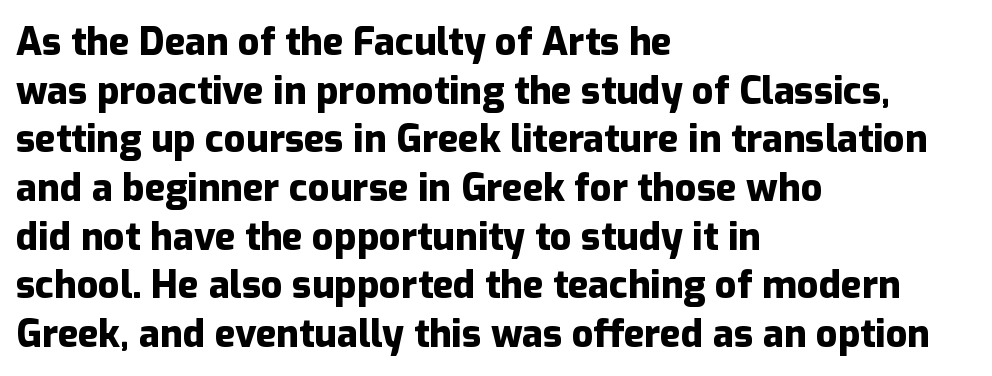
Regarding leading, the lines here are spaced in the standard way. The letters stand straight up with perfectly vertical stems. Glance below the letters and you will spot only blank space. The passage is arranged the way most books set body copy — flush left.
